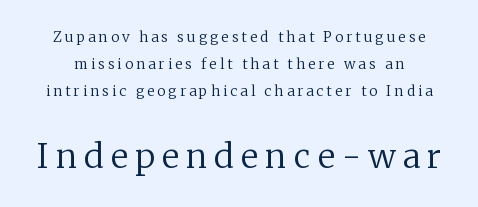
Rule under the text: the space is simply empty. Think of a printed novel: that variable character pitch is what you see here. The letterforms sit at book weight or below. Size contrast runs from small at the top to large at the bottom.
